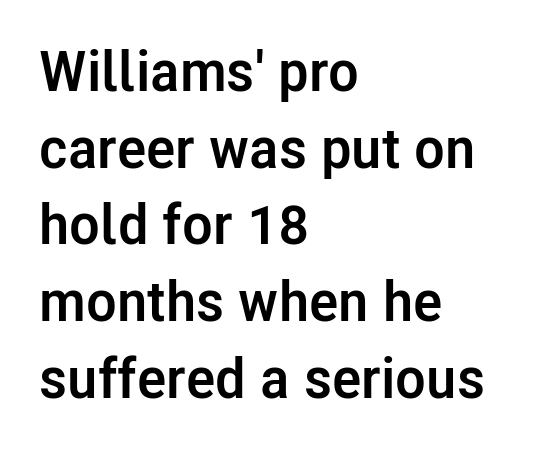
This sample uses an upright cut, with every glyph sitting square on the baseline. On the weight axis this lands at bold, roughly 700. Each letter keeps its own natural width here, so spacing adapts to shape. The vertical gap from one line to the next is medium. These lines are composed in type without serifs. Every row of glyphs begins at an identical x-position on the left.
